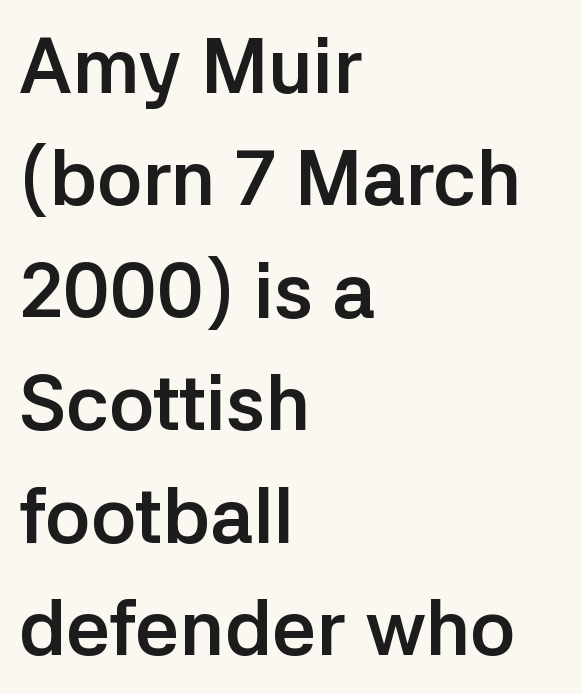
The image shows 77 px semibold sans-serif type, upright; set left-aligned, normal line spacing (1.46x), normal letter spacing, not underlined; low stroke contrast and a medium x-height.
